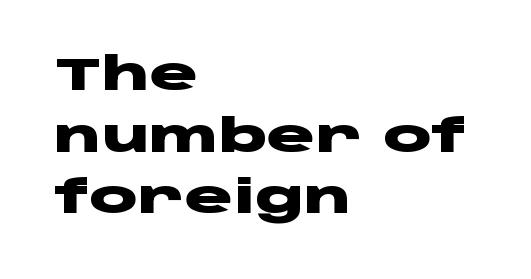
Vertical spacing — default. No word sits above an underline. Letterform terminals end flat and unadorned throughout the passage. The ragged edge is on the right, which tells us the setting is flush left. As a designer I'd log this as weight 700, bold. Observe the ordinary spacing: letters are neighbours, not strangers.
